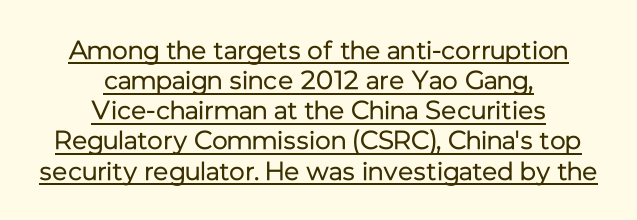
Posture: upright roman. The weight would be labelled regular, book, light, or lighter still. Look at the tracking — it's just the regular setting, nothing added. Somebody hit Ctrl+U on this one — the words are underlined. A student would call this center alignment; a typographer would say set centered.
